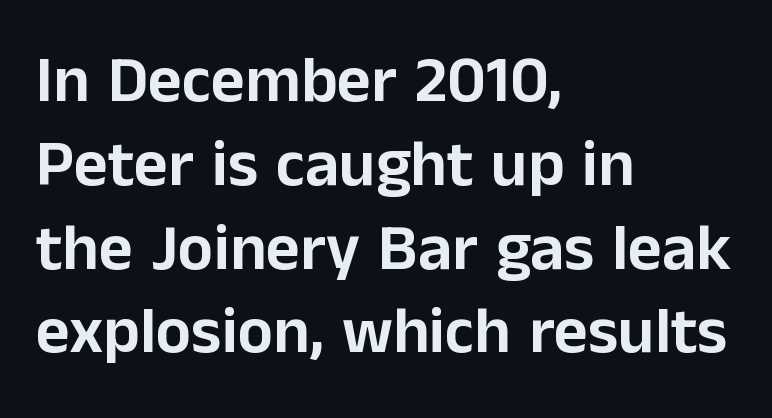
The image shows 66 px sans-serif type, upright; set left-aligned, normal line spacing (1.27x), normal letter spacing, not underlined; low stroke contrast and a medium x-height.
